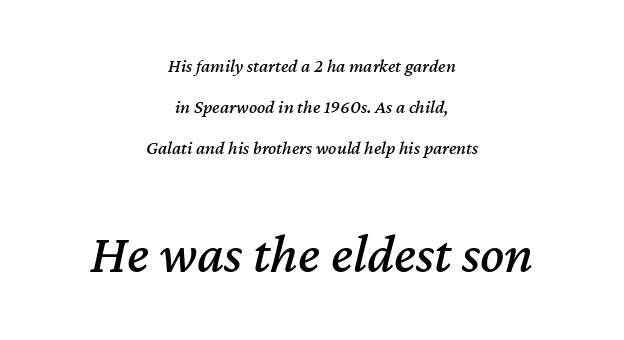
You could not count columns in this text — the font is proportionally spaced. Characters follow at the spacing the type designer built in. One-word summary of the alignment: center. The zone under the glyphs is completely vacant. How would I describe the line gaps? Wide and relaxed.
